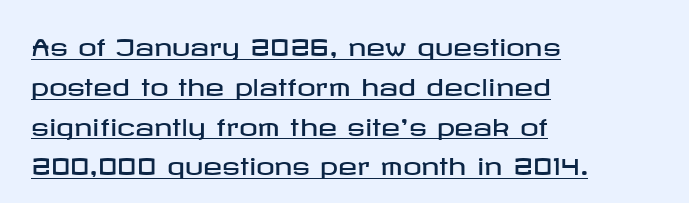
Q: Is the text italic (slanted)? A: No, it is upright.
Q: Is the text underlined? A: Yes.
Q: How is the paragraph aligned? A: Left-aligned.
Q: Is the spacing between letters normal or unusually wide? A: Normal.
